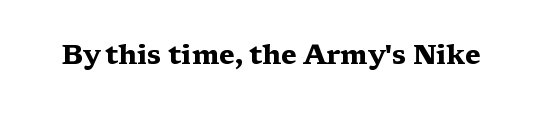
The image shows 27 px bold type, upright; set normal letter spacing, not underlined.
